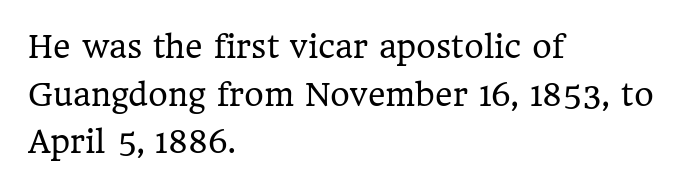
The image shows 30 px regular-weight serif type, upright; set left-aligned, normal line spacing (1.59x), normal letter spacing, not underlined; low stroke contrast and a medium x-height.
